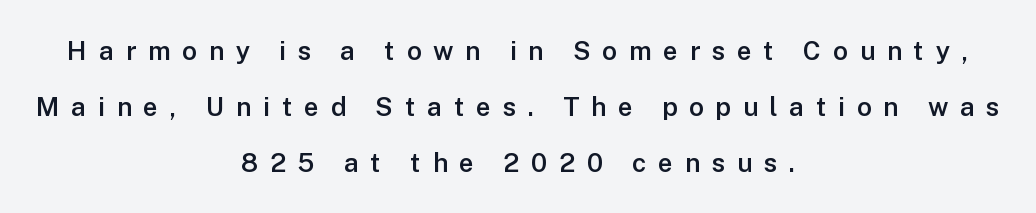
The image shows 26 px text type, upright; set centered, loose line spacing (2.15x), unusually wide letter spacing (+0.45 em), not underlined.
